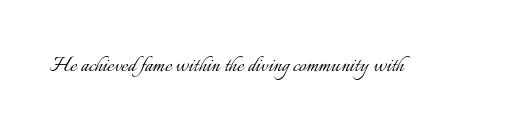
The image shows 26 px text type; set normal letter spacing, not underlined.
